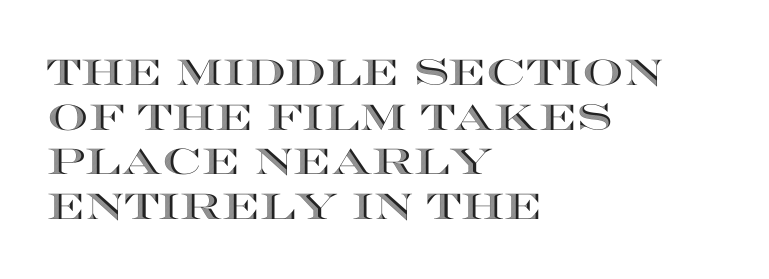
{"italic": "no", "width": "wide", "x_height": "large", "monospaced": "no", "underline": "no", "align": "left", "line_spacing_ratio": 1.24, "letter_spacing": "normal", "letter_spacing_em": 0.0, "glyph_px": 36}
